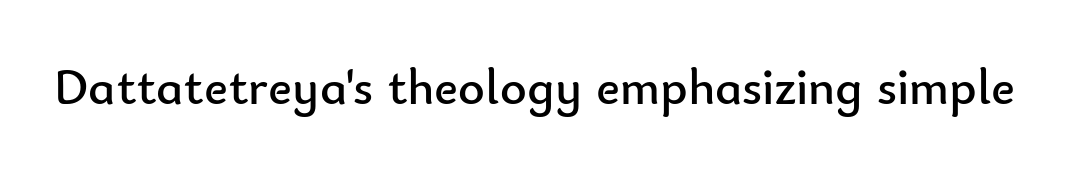
Vertical stems look standard width or narrower in stroke. A typesetter would call this proportional, since set widths differ per character. The foot of each line stays bare and open. The type family on display is of the sans-serif kind.
